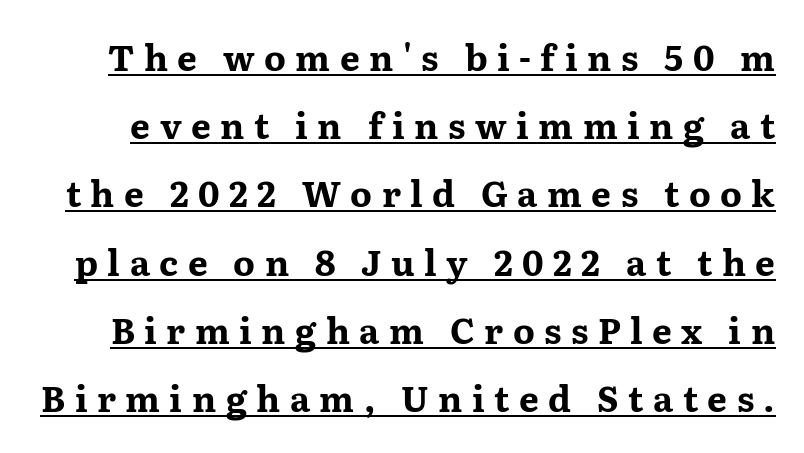
Q: Is the text bold? A: Yes.
Q: Is the text italic (slanted)? A: No, it is upright.
Q: Is the typeface a serif or a sans-serif typeface? A: Serif.
Q: Is the text underlined? A: Yes.
Q: Is the spacing between letters normal or unusually wide? A: Unusually wide.
Q: Is the spacing between lines tight, normal or loose? A: Loose.
Q: Width (condensed, normal, or wide)? A: Wide.
Q: Stroke contrast? A: Medium.
Q: x-height? A: Medium.
Q: Monospaced? A: No.
